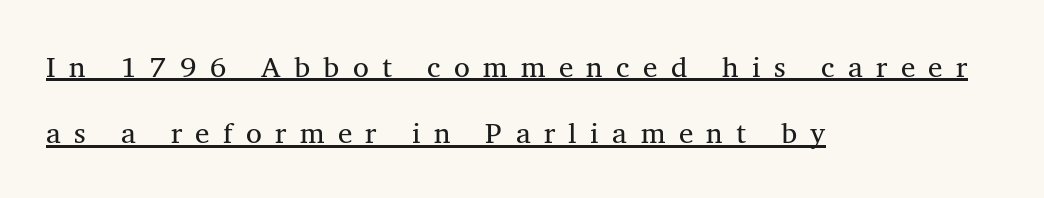
{"serif": "yes", "italic": "no", "bold": "no", "weight": "regular", "width": "normal", "stroke_contrast": "medium", "x_height": "medium", "monospaced": "no", "underline": "yes", "align": "left", "line_spacing": "loose", "line_spacing_ratio": 2.29, "letter_spacing": "wide", "letter_spacing_em": 0.46, "glyph_px": 29}
